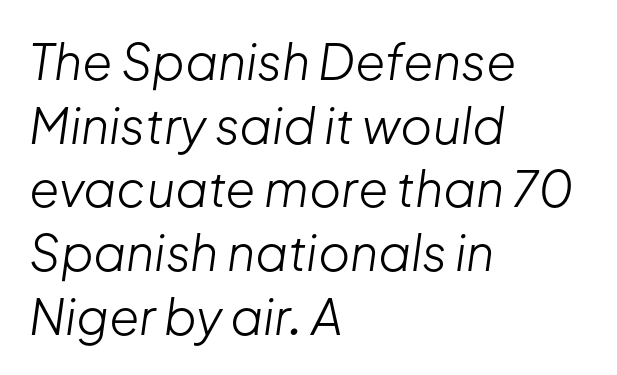
The image shows 49 px light type, italic (leaning right); set left-aligned, normal line spacing (1.3x), normal letter spacing, not underlined; low stroke contrast and a medium x-height.
